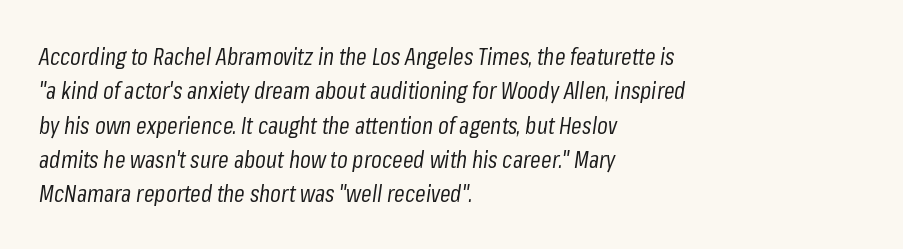
The image shows 24 px text type, italic (leaning right); set left-aligned, normal line spacing (1.43x), normal letter spacing, not underlined.
